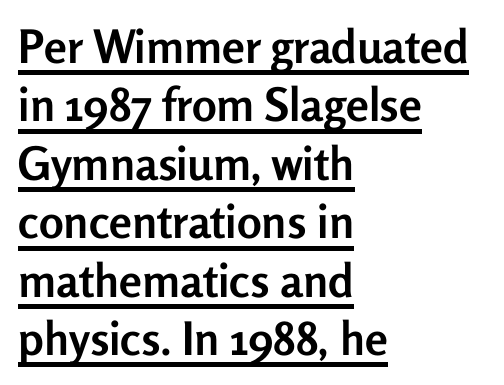
There is no visible air inserted between adjacent glyphs. The letters stand straight up with perfectly vertical stems. Spacing verdict: proportional, widths tailored to each character. Every word sits above its own underline. The block of text has a typical density, with ordinary space between rows.
